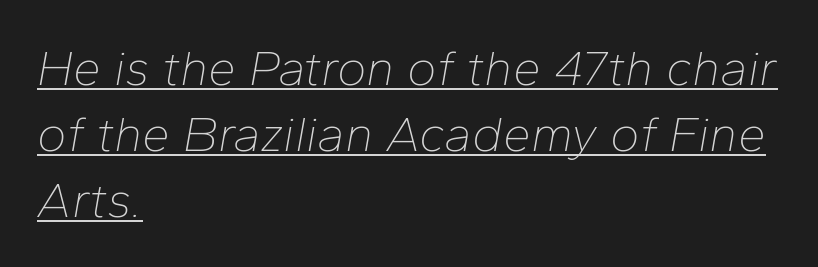
{"italic": "yes", "lean": "right", "slant_degrees": 10, "bold": "no", "weight": "thin", "width": "normal", "stroke_contrast": "low", "x_height": "medium", "monospaced": "no", "underline": "yes", "align": "left", "line_spacing": "normal", "line_spacing_ratio": 1.32, "letter_spacing": "normal", "letter_spacing_em": 0.0, "glyph_px": 50}
